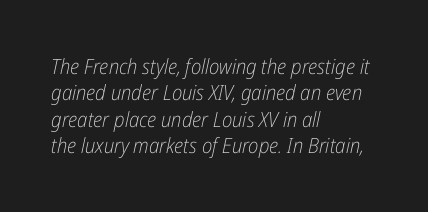
{"italic": "yes", "lean": "right", "slant_degrees": 12, "bold": "no", "underline": "no", "align": "left", "line_spacing": "normal", "line_spacing_ratio": 1.26, "letter_spacing": "normal", "letter_spacing_em": 0.0, "glyph_px": 21}
